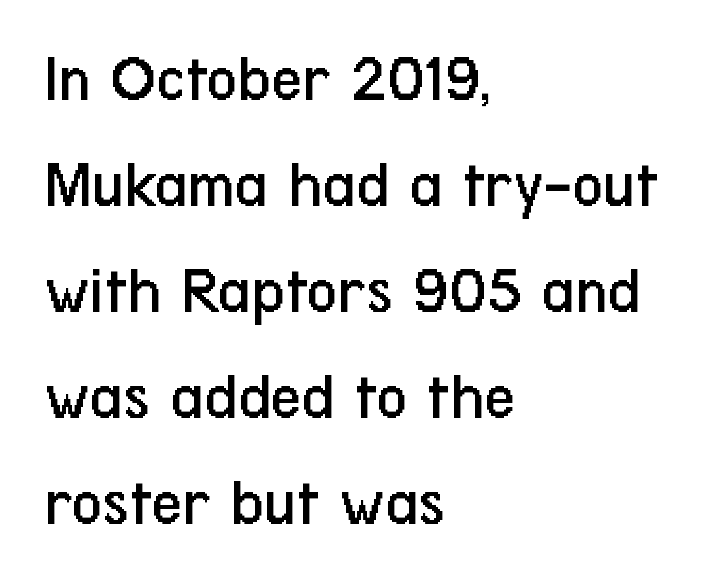
{"serif": "no", "italic": "no", "bold": "no", "weight": "regular", "width": "condensed", "stroke_contrast": "low", "x_height": "medium", "monospaced": "no", "underline": "no", "align": "left", "line_spacing": "normal", "line_spacing_ratio": 1.56, "letter_spacing": "normal", "letter_spacing_em": 0.0, "glyph_px": 68}
